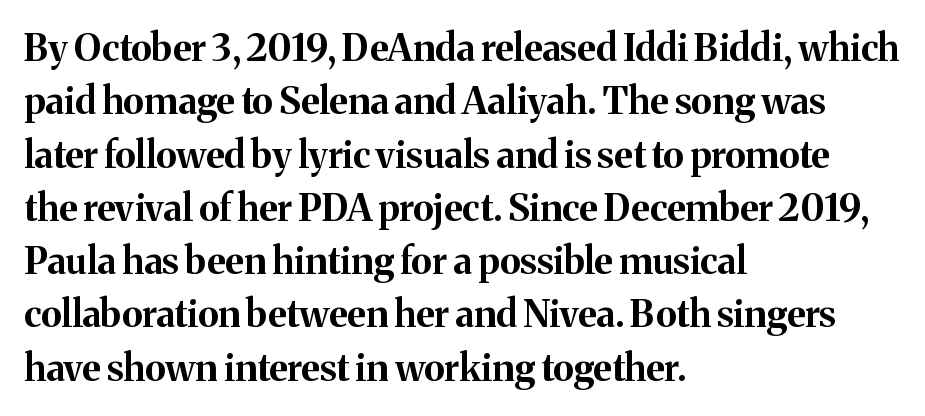
Rule under the text: the space is simply empty. The characters display serif detailing at their extremities. The characters look thick and weighty, a clear bold. Where is the straight margin? On the left.
